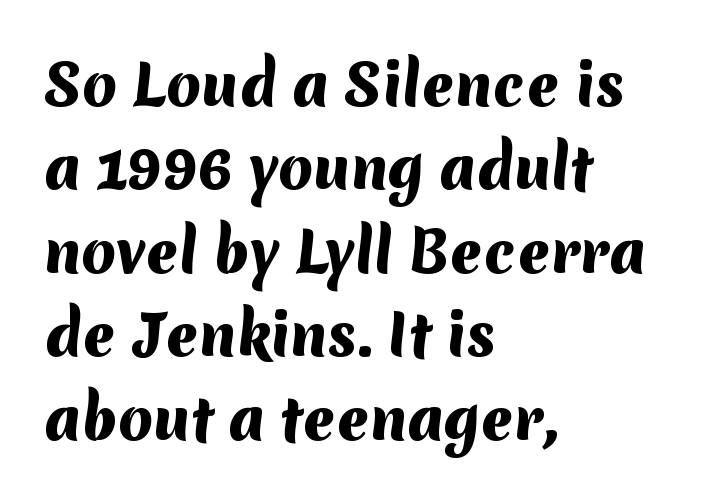
The image shows 56 px heavy sans-serif type; set left-aligned, normal line spacing (1.49x), normal letter spacing, not underlined; medium stroke contrast and a medium x-height.
